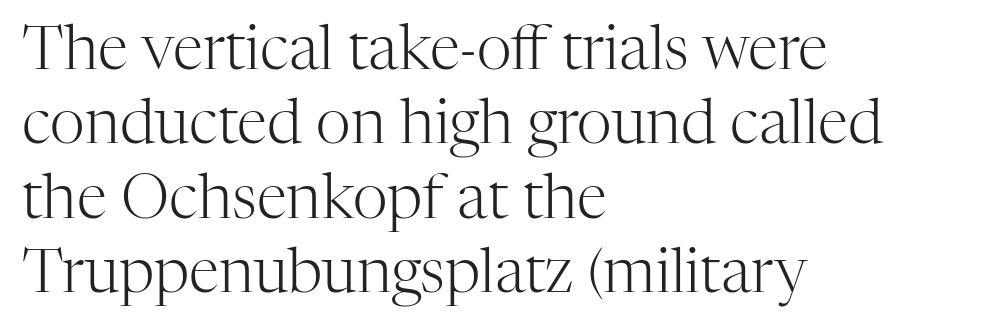
The image shows 61 px light serif type, upright; set left-aligned, line spacing 1.22x, normal letter spacing, not underlined; high stroke contrast and a medium x-height.
